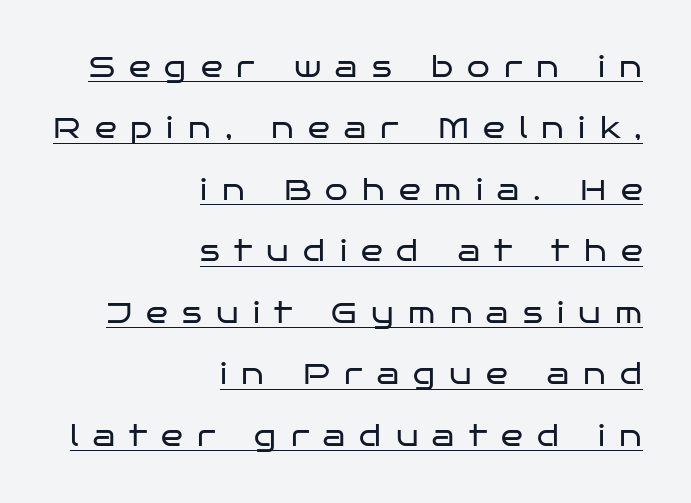
The letters carry no serifs — their stems end cleanly without finishing strokes. The lines in this sample share a right terminus and differ only in where they begin. Varying glyph widths throughout — classic text-font behaviour. Does the lettering tilt? It doesn't — this is upright. Stem width sits at or under what a default text font uses.
